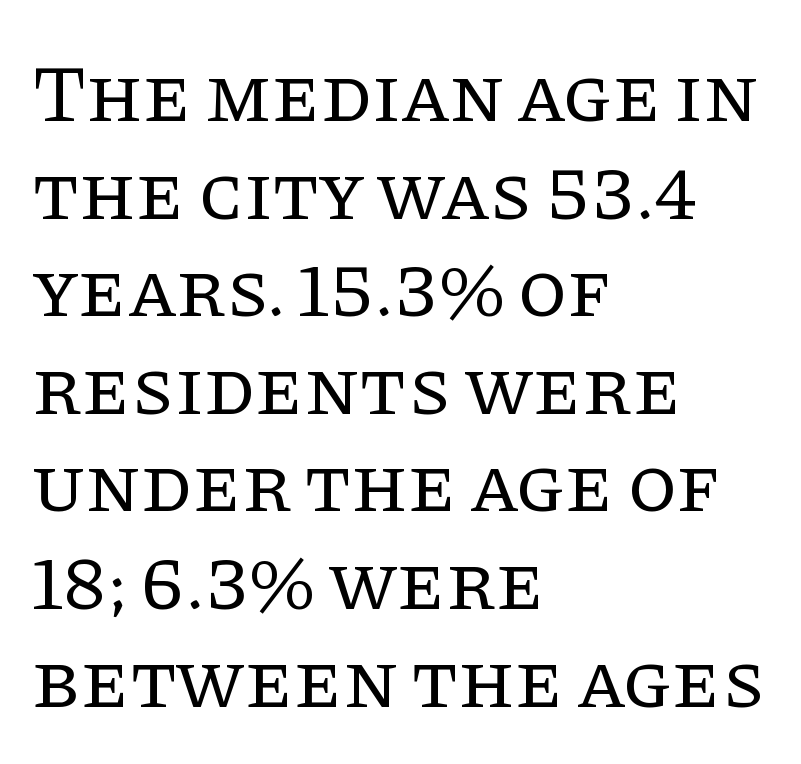
{"serif": "yes", "italic": "no", "bold": "no", "weight": "regular", "width": "normal", "stroke_contrast": "low", "x_height": "large", "monospaced": "no", "underline": "no", "align": "left", "line_spacing_ratio": 1.22, "letter_spacing": "normal", "letter_spacing_em": 0.0, "glyph_px": 80}
